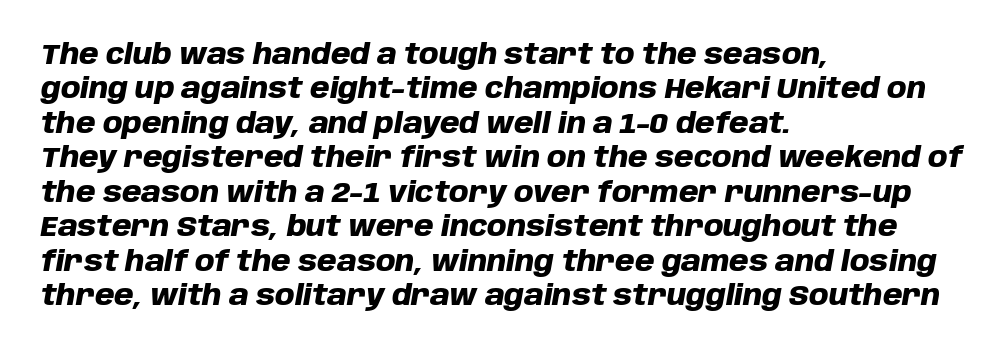
Does extra space separate the letters? No, they use regular spacing. The glyphs are unaccompanied by any horizontal stroke below them. Plenty of ink on the page — the face is bold. Characters are canted at an angle relative to the baseline's perpendicular. Varying glyph widths throughout — classic text-font behaviour. Every row of glyphs begins at an identical x-position on the left.
